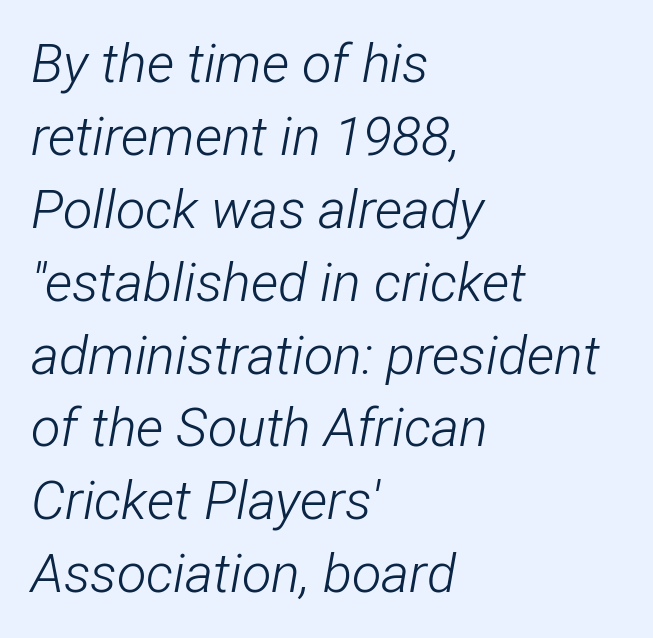
Q: Is the text bold? A: No.
Q: Is the text italic (slanted)? A: Yes, it leans right by about 12 degrees.
Q: Is the text underlined? A: No.
Q: How is the paragraph aligned? A: Left-aligned.
Q: Is the spacing between letters normal or unusually wide? A: Normal.
Q: Is the spacing between lines tight, normal or loose? A: Normal.
Q: Width (condensed, normal, or wide)? A: Condensed.
Q: Stroke contrast? A: Low.
Q: x-height? A: Medium.
Q: Monospaced? A: No.
